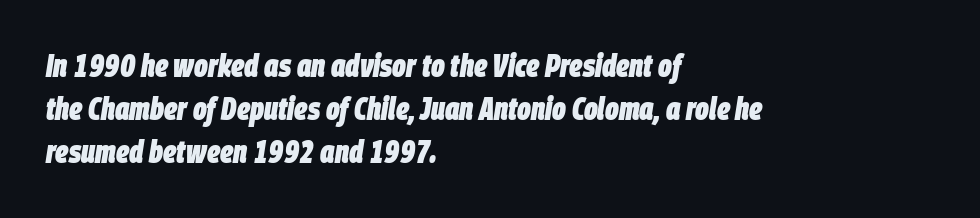
The letters sit at their default tracking, neither squeezed nor spread. The rendering uses natural spacing where letterforms have individual widths. Does the weight exceed regular? Yes, all the way to bold. Observe the lean: these are italic letterforms. The words here are not underlined. Horizontal bands of white between lines are of average thickness.
